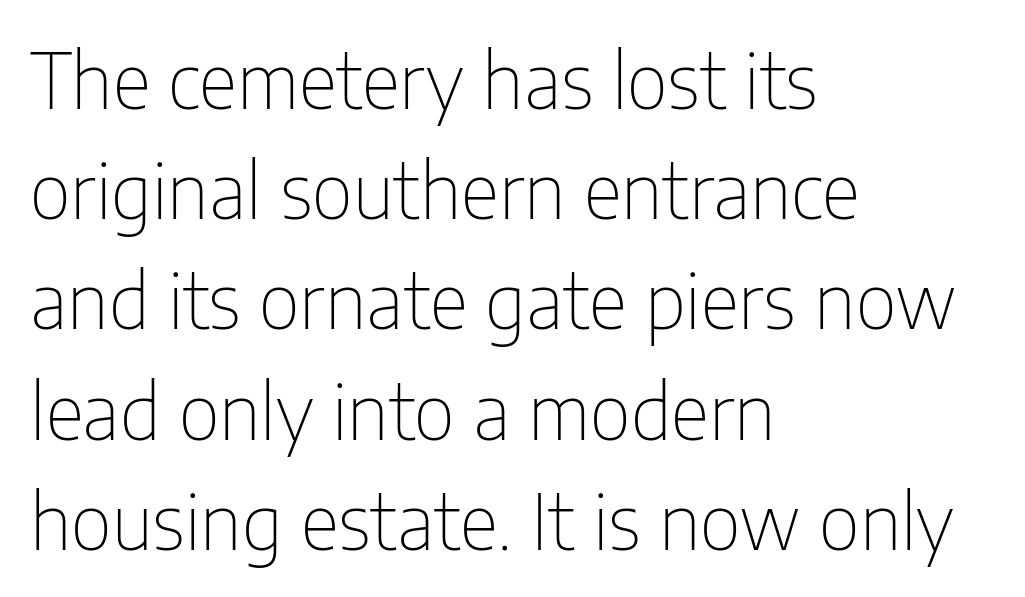
Q: Is the text bold? A: No.
Q: Is the text italic (slanted)? A: No, it is upright.
Q: Is the typeface a serif or a sans-serif typeface? A: Sans-serif.
Q: Is the text underlined? A: No.
Q: How is the paragraph aligned? A: Left-aligned.
Q: Is the spacing between letters normal or unusually wide? A: Normal.
Q: Is the spacing between lines tight, normal or loose? A: Normal.
Q: Width (condensed, normal, or wide)? A: Condensed.
Q: Stroke contrast? A: Low.
Q: x-height? A: Medium.
Q: Monospaced? A: No.
